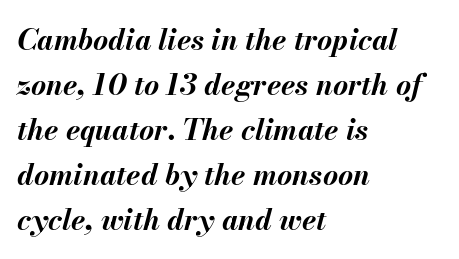
Q: Is the text bold? A: Yes.
Q: Is the text italic (slanted)? A: Yes, it leans right by about 13 degrees.
Q: Is the text underlined? A: No.
Q: How is the paragraph aligned? A: Left-aligned.
Q: Is the spacing between letters normal or unusually wide? A: Normal.
Q: Is the spacing between lines tight, normal or loose? A: Normal.
Q: Width (condensed, normal, or wide)? A: Normal.
Q: Stroke contrast? A: Medium.
Q: x-height? A: Small.
Q: Monospaced? A: No.
